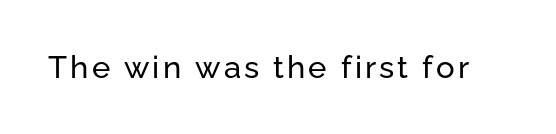
Do the characters align in a grid? No, the font is proportional. The baseline area is clear. The lettering holds an erect, upright posture throughout. Look at the bottom of the vertical strokes: they stop flat, with no serifs.
